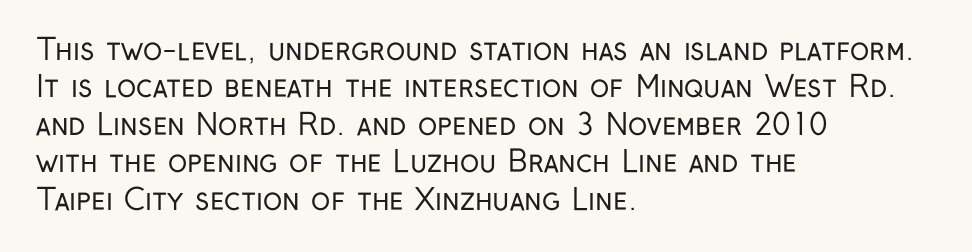
{"serif": "no", "italic": "no", "bold": "no", "weight": "regular", "width": "condensed", "stroke_contrast": "low", "x_height": "medium", "monospaced": "no", "underline": "no", "align": "left", "line_spacing": "normal", "line_spacing_ratio": 1.29, "letter_spacing": "normal", "letter_spacing_em": 0.0, "glyph_px": 29}
